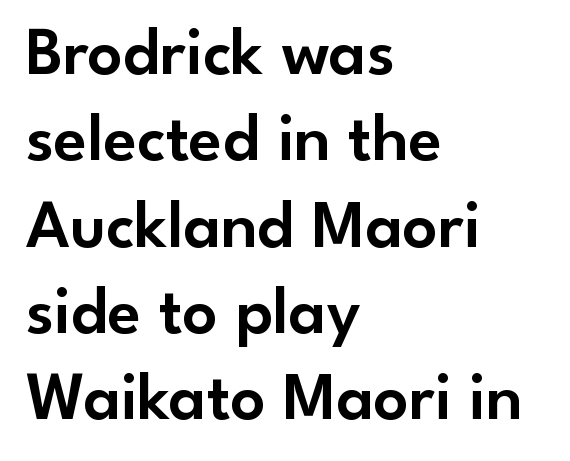
{"serif": "no", "italic": "no", "width": "normal", "stroke_contrast": "low", "x_height": "small", "monospaced": "no", "underline": "no", "align": "left", "line_spacing": "normal", "line_spacing_ratio": 1.27, "letter_spacing": "normal", "letter_spacing_em": 0.0, "glyph_px": 68}
